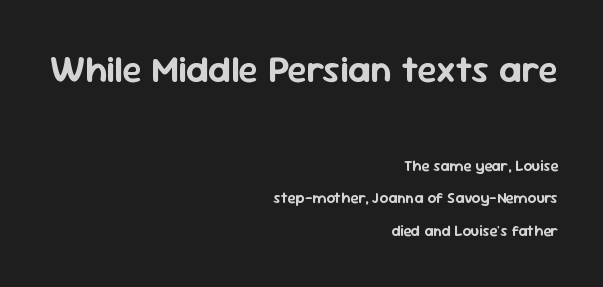
{"serif": "no", "italic": "no", "width": "normal", "stroke_contrast": "low", "x_height": "medium", "monospaced": "no", "underline": "no", "align": "right", "line_spacing": "loose", "line_spacing_ratio": 2.19, "letter_spacing": "normal", "letter_spacing_em": 0.0, "larger_block": "first", "size_ratio": 2.47, "glyph_px": 37}
